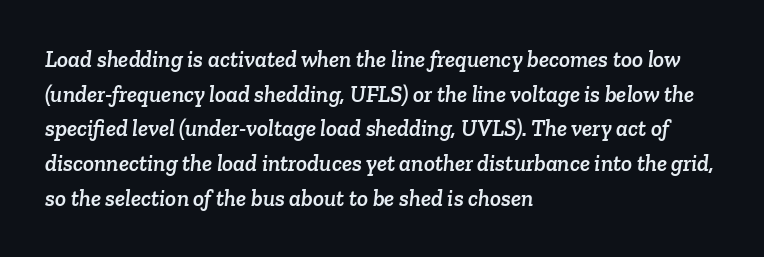
Q: Is the text underlined? A: No.
Q: How is the paragraph aligned? A: Left-aligned.
Q: Is the spacing between letters normal or unusually wide? A: Normal.
Q: Is the spacing between lines tight, normal or loose? A: Normal.
